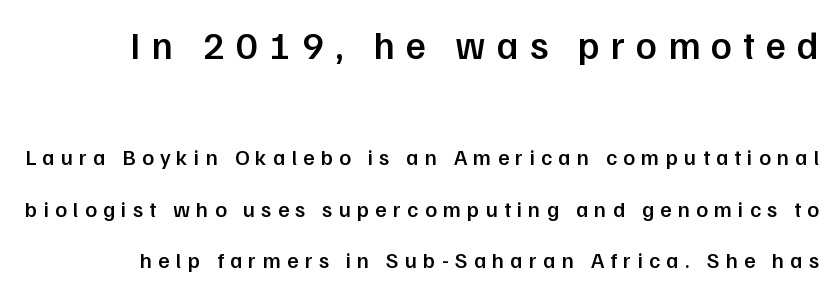
The image shows 39 px semibold sans-serif type, upright; set loose line spacing (2.35x), unusually wide letter spacing (+0.28 em), not underlined; the first (top) block is 1.77x larger; low stroke contrast and a medium x-height.
